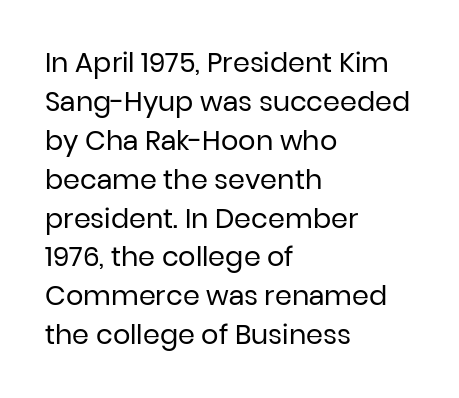
Q: Is the text bold? A: No.
Q: Is the text italic (slanted)? A: No, it is upright.
Q: Is the text underlined? A: No.
Q: How is the paragraph aligned? A: Left-aligned.
Q: Is the spacing between letters normal or unusually wide? A: Normal.
Q: Is the spacing between lines tight, normal or loose? A: Normal.
